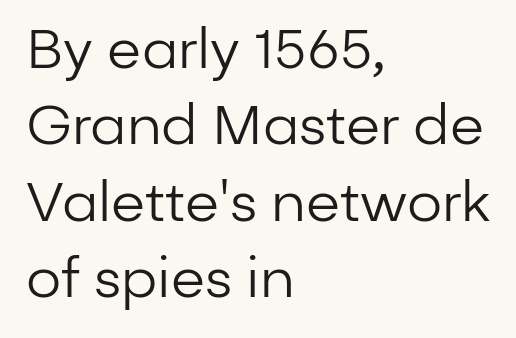
{"serif": "no", "italic": "no", "bold": "no", "weight": "regular", "width": "normal", "stroke_contrast": "low", "x_height": "medium", "monospaced": "no", "underline": "no", "align": "left", "line_spacing": "normal", "line_spacing_ratio": 1.39, "letter_spacing": "normal", "letter_spacing_em": 0.0, "glyph_px": 55}
